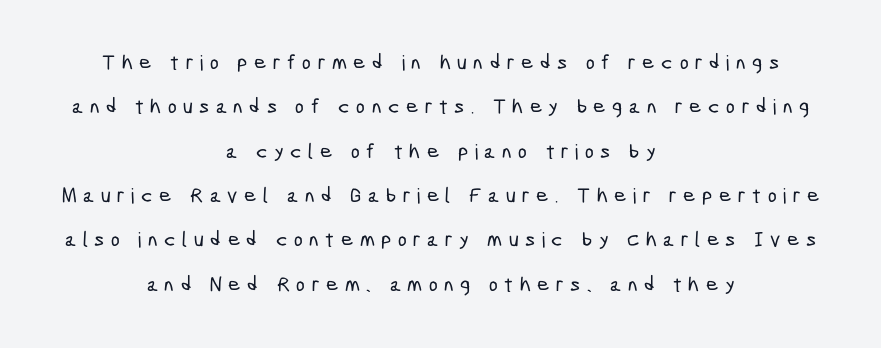
{"underline": "no", "align": "center", "line_spacing": "loose", "line_spacing_ratio": 2.11, "letter_spacing": "wide", "letter_spacing_em": 0.31, "glyph_px": 21}
